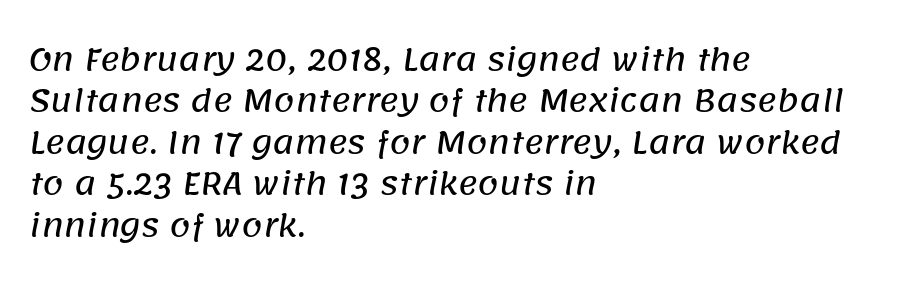
I'd call this a sans setting — the letters go barefoot. Here the designer chose a conventional face with non-uniform glyph widths. Notice how descenders clear the ascenders below comfortably — that's standard leading. This sample uses plain, unmodified letter spacing.
